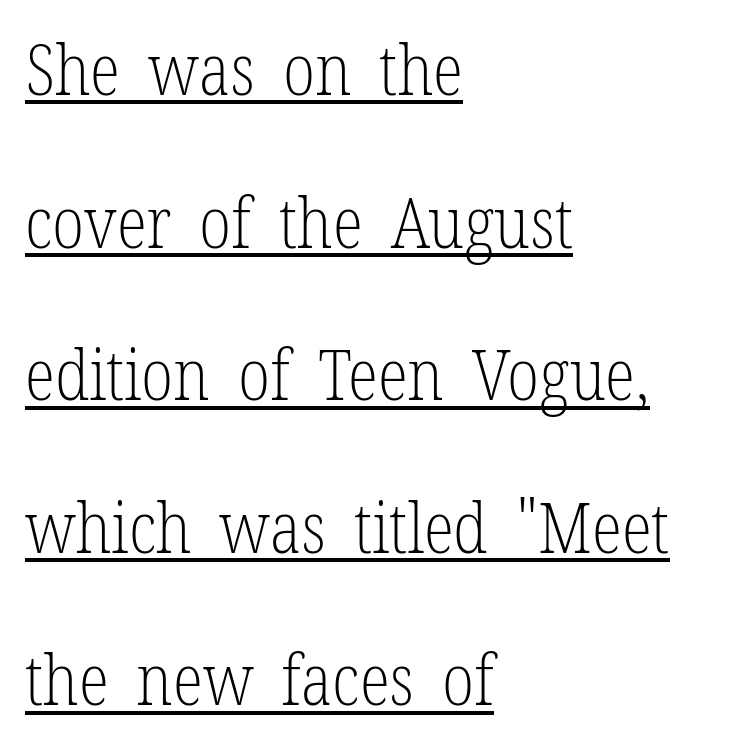
The image shows 70 px light, condensed serif type, upright; set left-aligned, loose line spacing (2.18x), normal letter spacing, underlined; low stroke contrast and a medium x-height.
